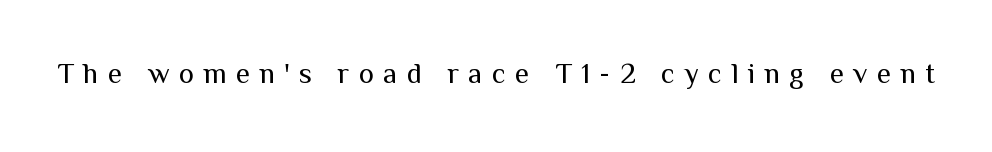
{"serif": "no", "italic": "no", "bold": "no", "weight": "regular", "width": "normal", "stroke_contrast": "medium", "x_height": "medium", "monospaced": "no", "underline": "no", "letter_spacing": "wide", "letter_spacing_em": 0.32, "glyph_px": 29}
